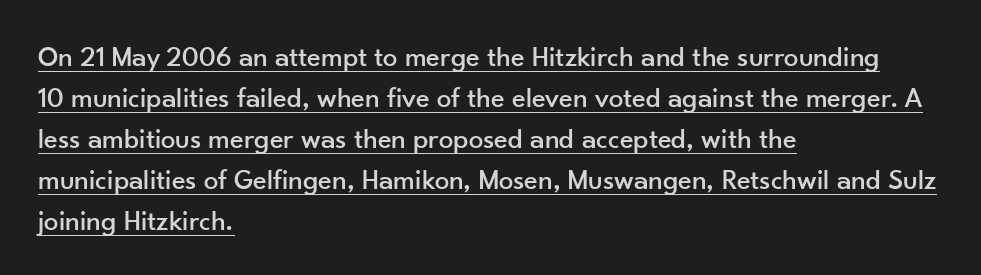
{"serif": "no", "italic": "no", "width": "normal", "stroke_contrast": "low", "x_height": "small", "monospaced": "no", "underline": "yes", "align": "left", "line_spacing": "normal", "line_spacing_ratio": 1.41, "letter_spacing": "normal", "letter_spacing_em": 0.0, "glyph_px": 29}
